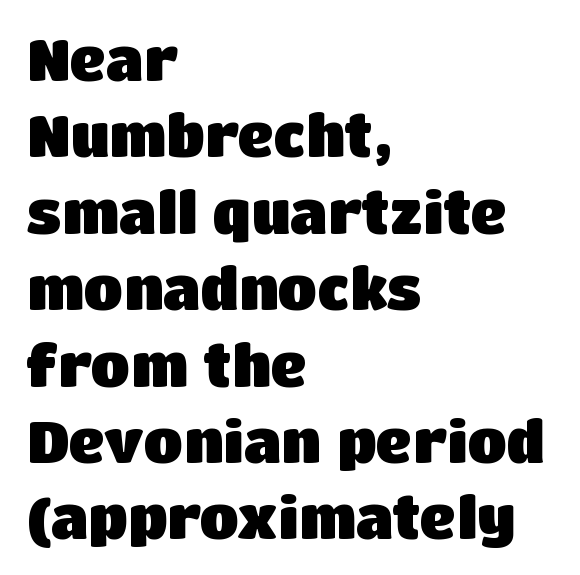
The image shows 57 px heavy sans-serif type, upright; set left-aligned, normal line spacing (1.34x), normal letter spacing, not underlined; low stroke contrast and a large x-height.
